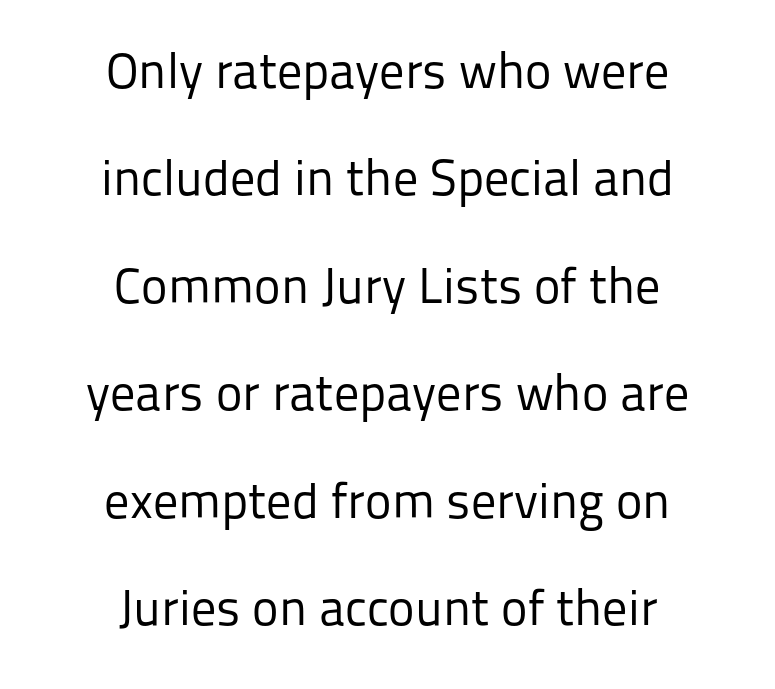
{"serif": "no", "italic": "no", "bold": "no", "weight": "regular", "width": "normal", "stroke_contrast": "low", "x_height": "medium", "monospaced": "no", "underline": "no", "align": "center", "line_spacing": "loose", "line_spacing_ratio": 2.15, "letter_spacing": "normal", "letter_spacing_em": 0.0, "glyph_px": 50}
